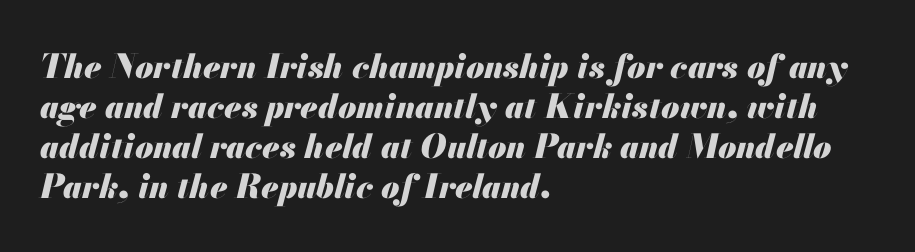
The image shows 33 px heavy type, italic (leaning right); set left-aligned, line spacing 1.21x, normal letter spacing, not underlined; medium stroke contrast and a small x-height.
